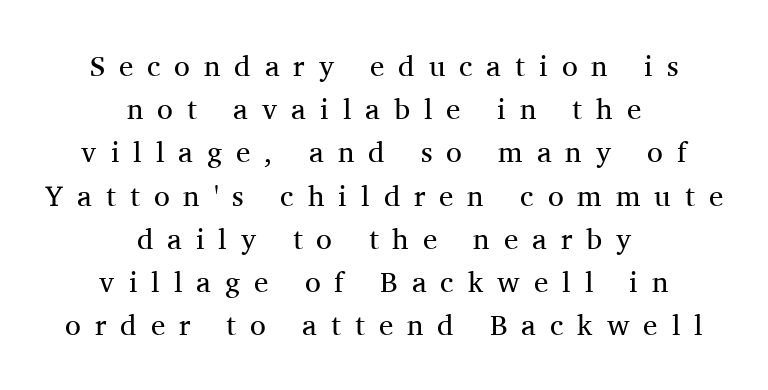
The rows are spaced the way most documents space them. The font family rendered here belongs to the serif group. Anything drawn beneath the words? Only blank space. Honestly, the letter spacing is so wide it's the main thing you notice. Stroke thickness stays within the range of a standard reading face or lighter. Think of a printed novel: that variable character pitch is what you see here.
